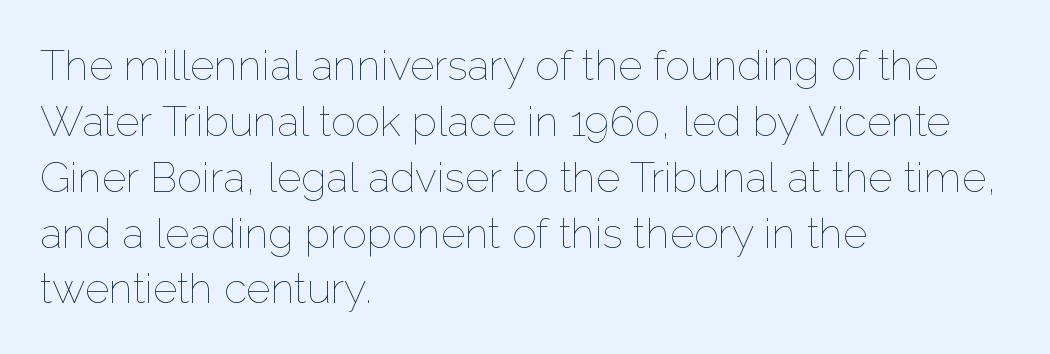
Here the designer chose a conventional face with non-uniform glyph widths. Heaviness? Minimal to ordinary, like unemphasized prose. Here the glyphs are tracked normally, forming tight word shapes. The text block is weighted toward the left margin, trailing off unevenly rightward.
